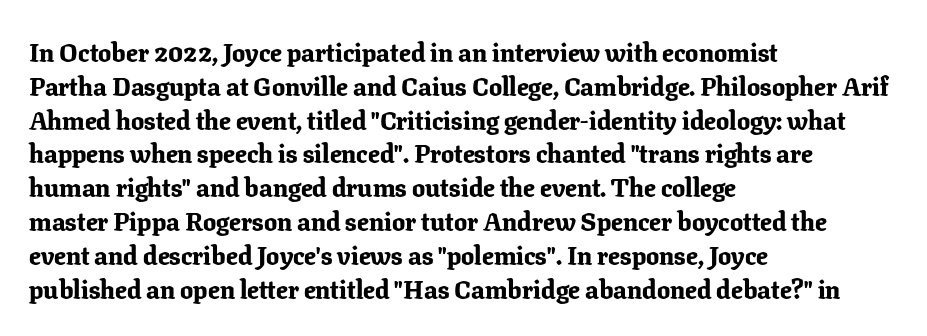
The image shows 26 px bold type, upright; set left-aligned, normal line spacing (1.3x), normal letter spacing, not underlined.
